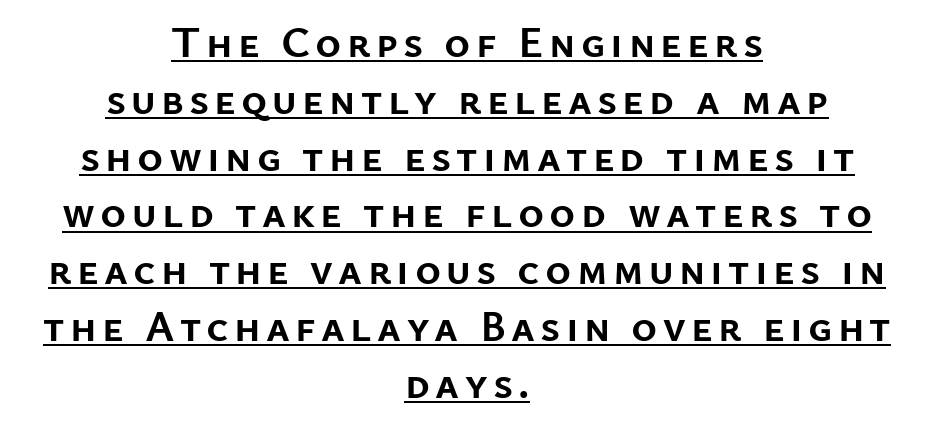
{"serif": "no", "italic": "no", "bold": "yes", "weight": "semibold", "width": "normal", "stroke_contrast": "low", "x_height": "medium", "monospaced": "no", "underline": "yes", "align": "center", "line_spacing": "normal", "line_spacing_ratio": 1.29, "glyph_px": 44}
